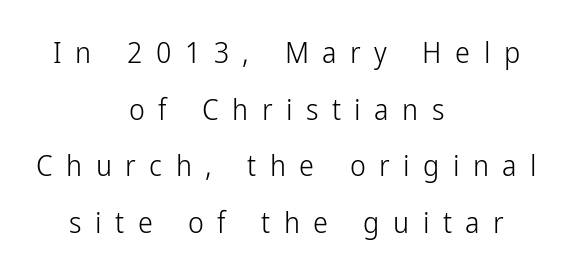
{"serif": "no", "italic": "no", "bold": "no", "weight": "light", "width": "condensed", "stroke_contrast": "low", "x_height": "medium", "monospaced": "no", "underline": "no", "align": "center", "line_spacing_ratio": 1.89, "letter_spacing": "wide", "letter_spacing_em": 0.45, "glyph_px": 30}
